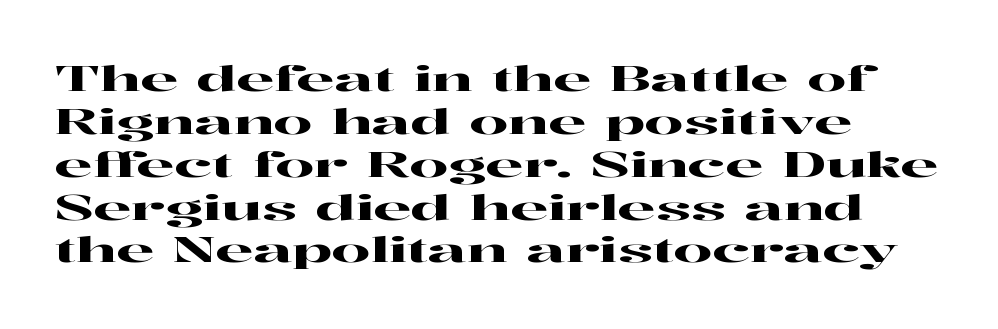
The image shows 34 px wide serif type, upright; set left-aligned, normal line spacing (1.26x), normal letter spacing, not underlined; high stroke contrast and a medium x-height.
